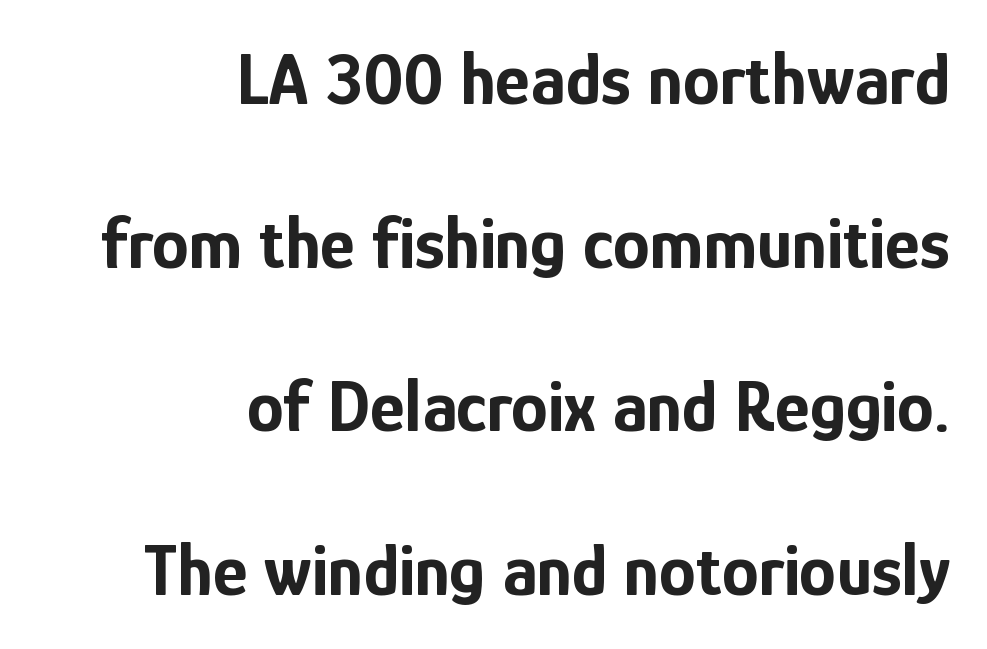
{"serif": "no", "italic": "no", "bold": "yes", "weight": "bold", "width": "condensed", "stroke_contrast": "low", "x_height": "medium", "monospaced": "no", "underline": "no", "align": "right", "line_spacing": "loose", "line_spacing_ratio": 2.21, "letter_spacing": "normal", "letter_spacing_em": 0.0, "glyph_px": 74}
